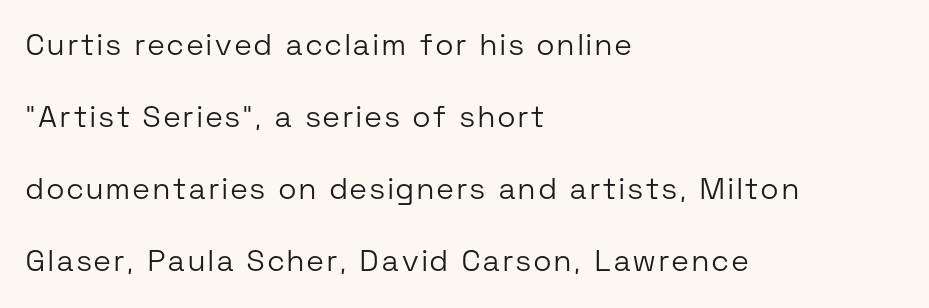
The paragraph shown leans on its left margin. You could not count columns in this text — the font is proportionally spaced. On a weight scale, this lands at 450 or below. Grotesque or geometric, the face here clearly has no serifs. In terms of leading, this rendering errs on the spacious side.
